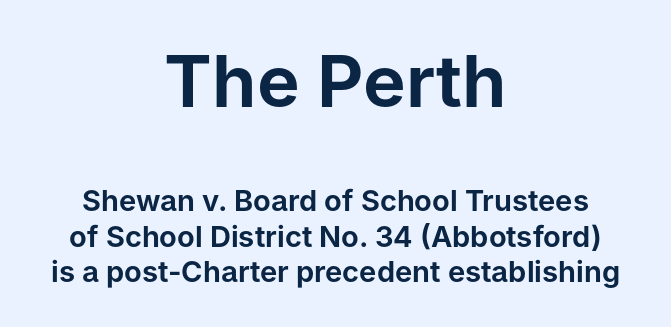
The image shows 72 px sans-serif type, upright; set centered, line spacing 1.22x, normal letter spacing, not underlined; the first (top) block is 2.48x larger; low stroke contrast and a medium x-height.
